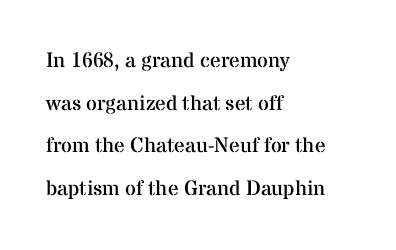
Reading down the column, the eye jumps a long way to each next line. Leftover space on each line is placed entirely after the last word. Check under the words: just untouched page. Stems and bowls with no extra thickness — not bold. Spacing between characters is what you'd get straight out of the box.
